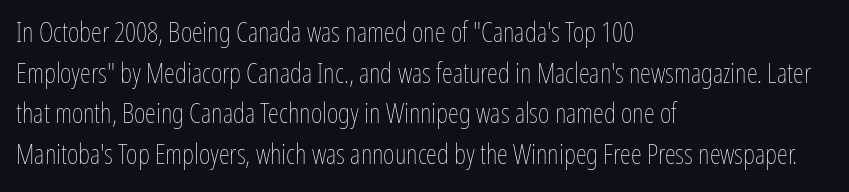
Q: Is the text bold? A: No.
Q: Is the text italic (slanted)? A: No, it is upright.
Q: Is the text underlined? A: No.
Q: How is the paragraph aligned? A: Left-aligned.
Q: Is the spacing between letters normal or unusually wide? A: Normal.
Q: Is the spacing between lines tight, normal or loose? A: Normal.
Q: Width (condensed, normal, or wide)? A: Condensed.
Q: Stroke contrast? A: Low.
Q: x-height? A: Medium.
Q: Monospaced? A: No.
